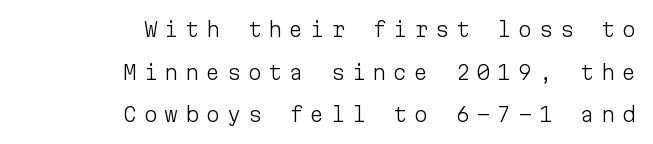
Q: Is the text bold? A: No.
Q: Is the text italic (slanted)? A: No, it is upright.
Q: Is the text underlined? A: No.
Q: How is the paragraph aligned? A: Right-aligned.
Q: Is the spacing between letters normal or unusually wide? A: Unusually wide.
Q: Is the spacing between lines tight, normal or loose? A: Loose.
